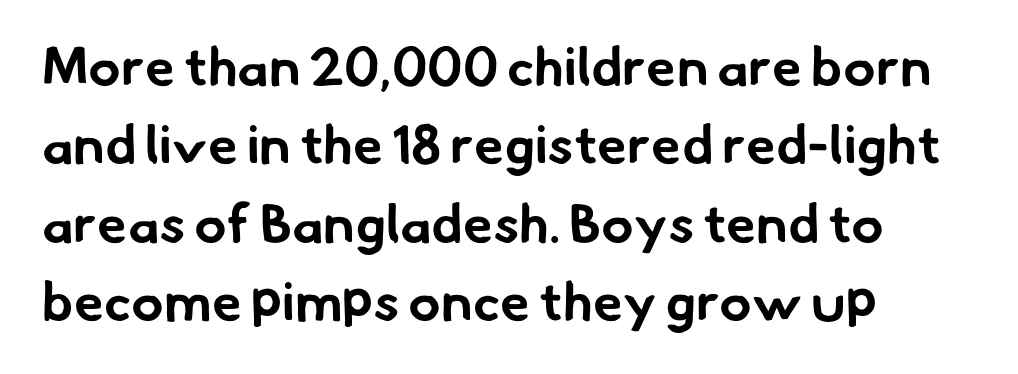
Are there feet on the stems? There aren't — it's a sans. Proportional: the letters do not fall into vertical columns. This rendering uses left alignment, leaving the right contour irregular. A normal amount of white space separates one row of letters from the next. These lines keep a tight, regular rhythm from letter to letter. The specimen omits any rule beneath the text block's lines.
